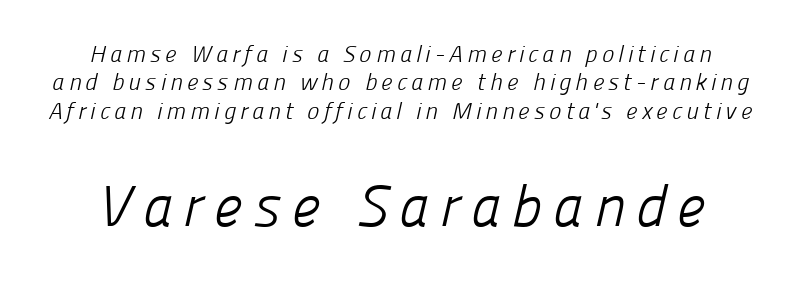
The image shows 58 px light sans-serif type; set line spacing 1.23x, not underlined; the second (bottom) block is 2.52x larger; low stroke contrast and a medium x-height.
